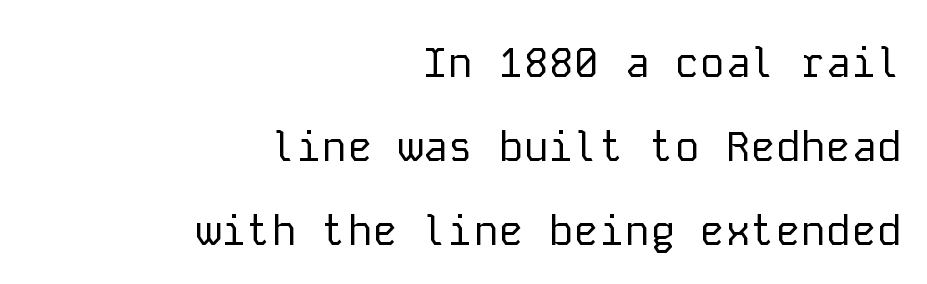
The image shows 42 px regular-weight sans-serif type, upright, monospaced; set right-aligned, loose line spacing (2.0x), normal letter spacing, not underlined; low stroke contrast and a medium x-height.
